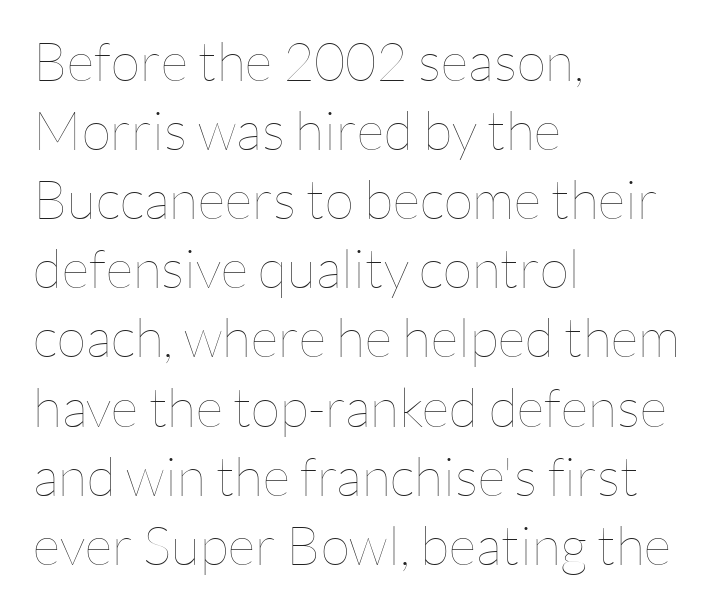
{"italic": "no", "bold": "no", "weight": "thin", "width": "normal", "stroke_contrast": "low", "x_height": "medium", "monospaced": "no", "underline": "no", "align": "left", "line_spacing": "normal", "line_spacing_ratio": 1.28, "letter_spacing": "normal", "letter_spacing_em": 0.0, "glyph_px": 54}
